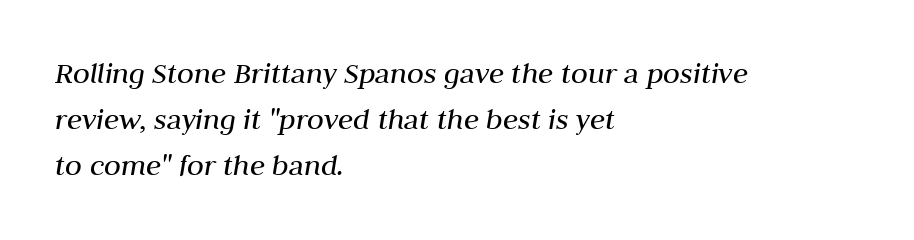
A student would call this left alignment; a typographer would say flush left, rag right. Spacing verdict: proportional, widths tailored to each character. The rendering applies a slant to the glyphs. The line-height multiplier appears to be the usual default. The passage shown is not underscored anywhere.
